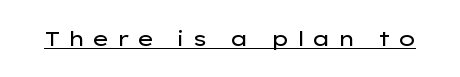
{"italic": "no", "bold": "no", "underline": "yes", "letter_spacing": "wide", "letter_spacing_em": 0.31, "glyph_px": 21}
